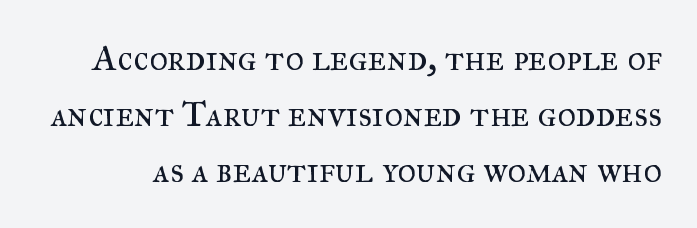
Q: Is the text bold? A: No.
Q: Is the text italic (slanted)? A: No, it is upright.
Q: Is the typeface a serif or a sans-serif typeface? A: Serif.
Q: Is the text underlined? A: No.
Q: Is the spacing between letters normal or unusually wide? A: Normal.
Q: Is the spacing between lines tight, normal or loose? A: Normal.
Q: Width (condensed, normal, or wide)? A: Normal.
Q: Stroke contrast? A: Medium.
Q: x-height? A: Small.
Q: Monospaced? A: No.
